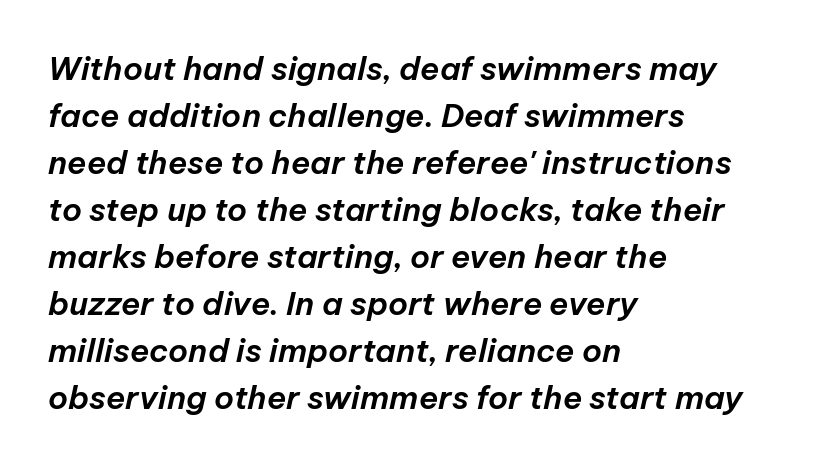
The face used here has a pronounced slope to its letters. The space directly below the letters is spotless. Horizontal alignment here is leftward, the default for most running prose. The letters sit at their default tracking, neither squeezed nor spread. Successive baselines arrive at the customary interval. A typesetter would call this proportional, since set widths differ per character.
